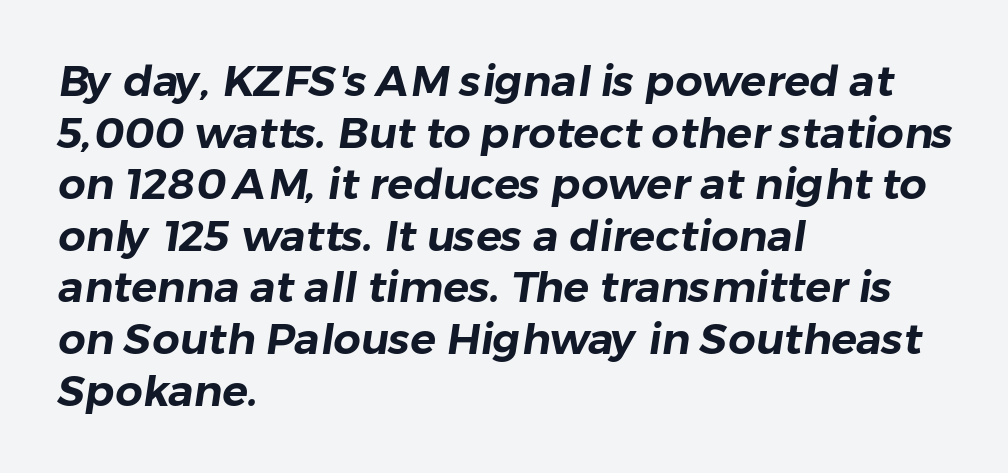
The image shows 43 px sans-serif type; set left-aligned, line spacing 1.2x, normal letter spacing, not underlined; low stroke contrast and a medium x-height.
